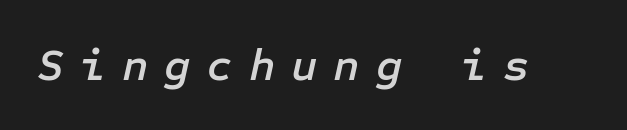
Q: Is the text italic (slanted)? A: Yes, it leans right by about 12 degrees.
Q: Is the text underlined? A: No.
Q: Is the spacing between letters normal or unusually wide? A: Unusually wide.
Q: Width (condensed, normal, or wide)? A: Normal.
Q: Stroke contrast? A: Low.
Q: x-height? A: Medium.
